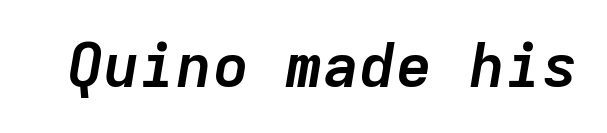
The passage shown is emphatically bold. Each word holds together tightly as a unit, with standard inter-letter gaps. Anything drawn beneath the words? Only blank space. Rendered with sloped, italic letterforms. Fixed-width glyphs throughout — classic coding-font behaviour.
